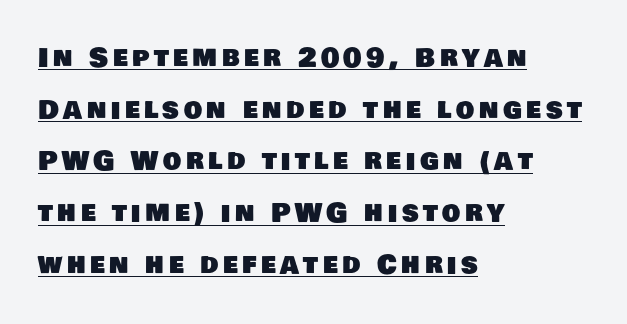
Q: Is the text underlined? A: Yes.
Q: How is the paragraph aligned? A: Left-aligned.
Q: Is the spacing between lines tight, normal or loose? A: Loose.
